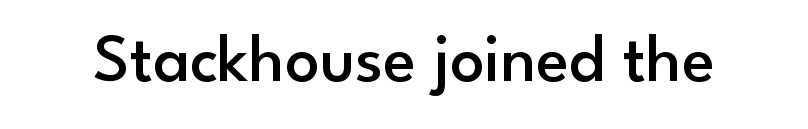
The image shows 68 px semibold sans-serif type, upright; set normal letter spacing, not underlined; low stroke contrast and a small x-height.
